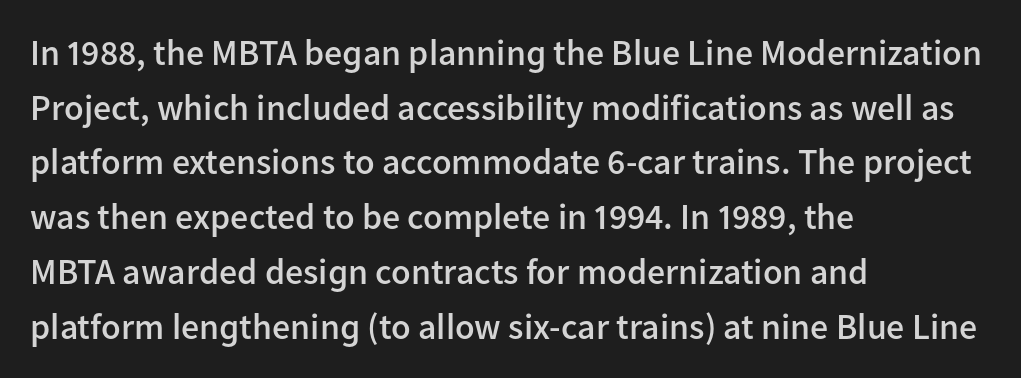
Anything drawn beneath the words? Only blank space. The face used here is proportionally spaced, like ordinary book or web type. On the weight axis this lands at semibold, roughly 600. The lettering stays uniformly vertical, giving the passage a roman look. This sample is left-justified, so line endings fall wherever the words run out.
